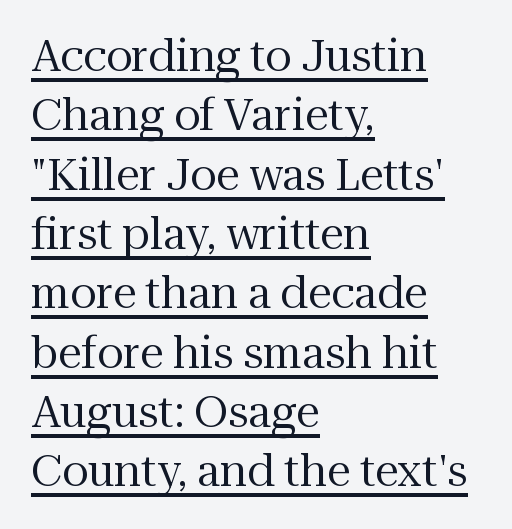
{"serif": "yes", "italic": "no", "bold": "no", "weight": "regular", "width": "normal", "stroke_contrast": "medium", "x_height": "medium", "monospaced": "no", "underline": "yes", "align": "left", "line_spacing": "normal", "line_spacing_ratio": 1.38, "letter_spacing": "normal", "letter_spacing_em": 0.0, "glyph_px": 43}
